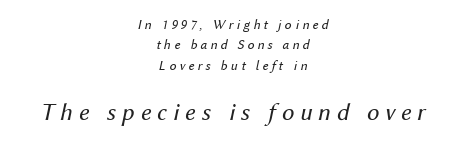
Underlining? Definitely not there. This is oblique type, the kind used for emphasis or titles. This layout puts the modest block above and the oversized block below. Where is the straight margin? There isn't one; the lines are centered. Characters follow at a spacing far wider than the type designer built in. The typeface has the unassuming heft of standard copy or less.
